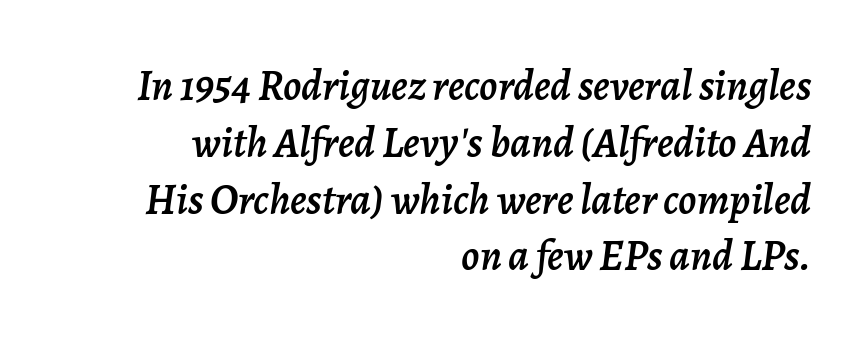
{"italic": "yes", "lean": "right", "slant_degrees": 7, "width": "normal", "stroke_contrast": "low", "x_height": "medium", "monospaced": "no", "underline": "no", "align": "right", "line_spacing": "normal", "line_spacing_ratio": 1.32, "letter_spacing": "normal", "letter_spacing_em": 0.0, "glyph_px": 43}
